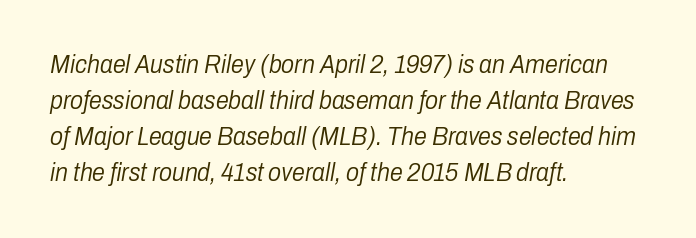
Leading matches the norm, producing a regular column. An italicized treatment has been applied to the whole sample. This sample uses plain, unmodified letter spacing. The ragged edge is on the right, which tells us the setting is flush left.
